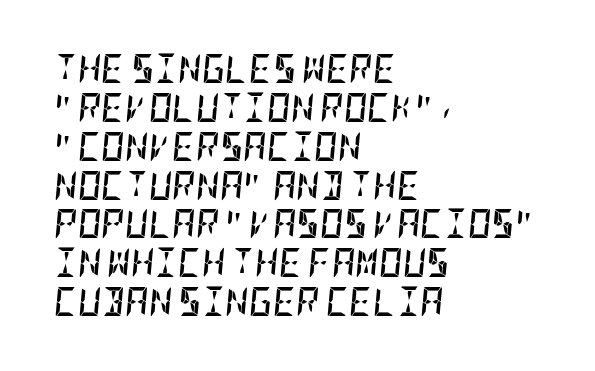
The image shows 29 px semibold, condensed type, italic (leaning right); set left-aligned, normal line spacing (1.34x), normal letter spacing, not underlined; low stroke contrast and a large x-height.
